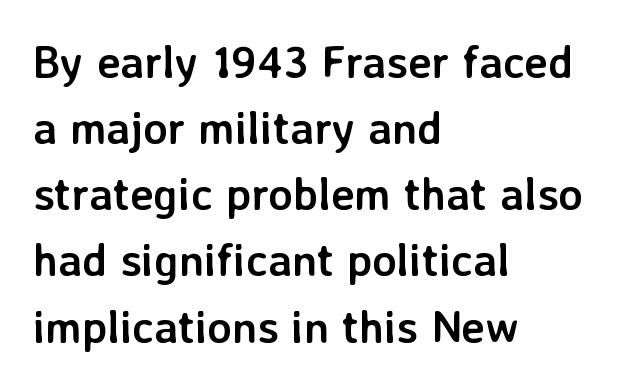
{"serif": "no", "italic": "no", "bold": "yes", "weight": "semibold", "width": "normal", "stroke_contrast": "low", "x_height": "medium", "monospaced": "no", "underline": "no", "align": "left", "line_spacing": "normal", "line_spacing_ratio": 1.47, "letter_spacing": "normal", "letter_spacing_em": 0.0, "glyph_px": 45}
